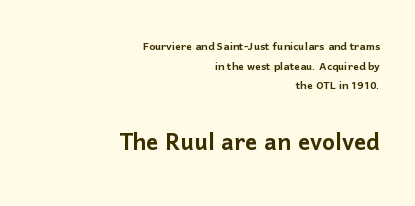
Q: Is the text italic (slanted)? A: No, it is upright.
Q: Is the typeface a serif or a sans-serif typeface? A: Sans-serif.
Q: Is the text underlined? A: No.
Q: How is the paragraph aligned? A: Right-aligned.
Q: Is the spacing between letters normal or unusually wide? A: Normal.
Q: Is the spacing between lines tight, normal or loose? A: Normal.
Q: Which block of text is set in a larger size, the first (top) or the second (bottom)? A: The second (bottom) one.
Q: Width (condensed, normal, or wide)? A: Normal.
Q: Stroke contrast? A: Low.
Q: x-height? A: Medium.
Q: Monospaced? A: No.
